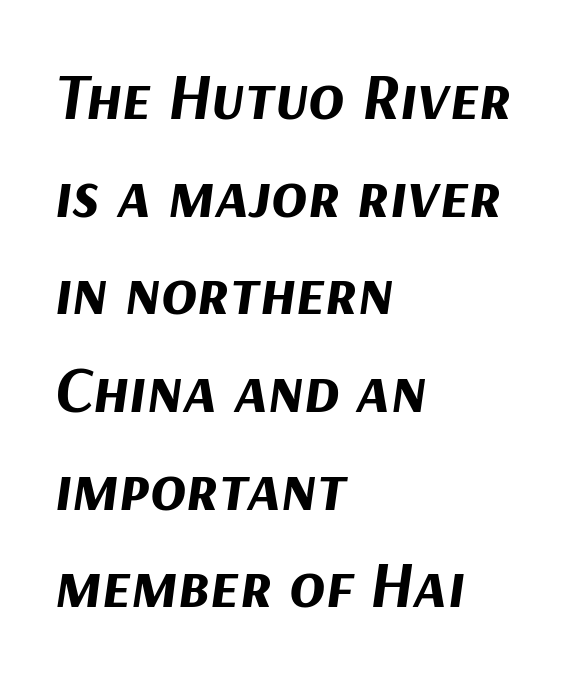
The image shows 66 px bold type, italic (leaning right); set left-aligned, normal line spacing (1.48x), normal letter spacing, not underlined; medium stroke contrast and a medium x-height.
